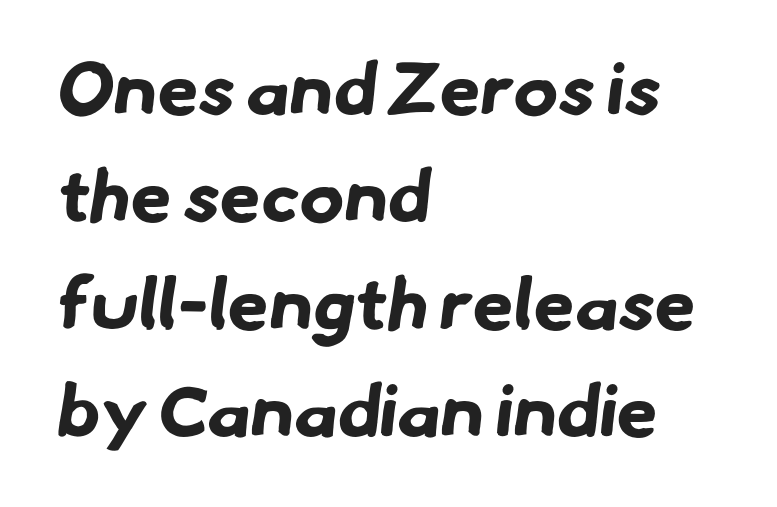
{"serif": "no", "bold": "yes", "weight": "bold", "width": "normal", "stroke_contrast": "low", "x_height": "small", "monospaced": "no", "underline": "no", "align": "left", "line_spacing": "normal", "line_spacing_ratio": 1.45, "letter_spacing": "normal", "letter_spacing_em": 0.0, "glyph_px": 74}
